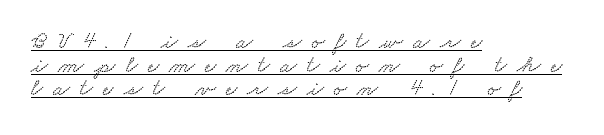
The image shows 24 px text type; set left-aligned, tight line spacing (0.98x), unusually wide letter spacing (+0.43 em), underlined.
